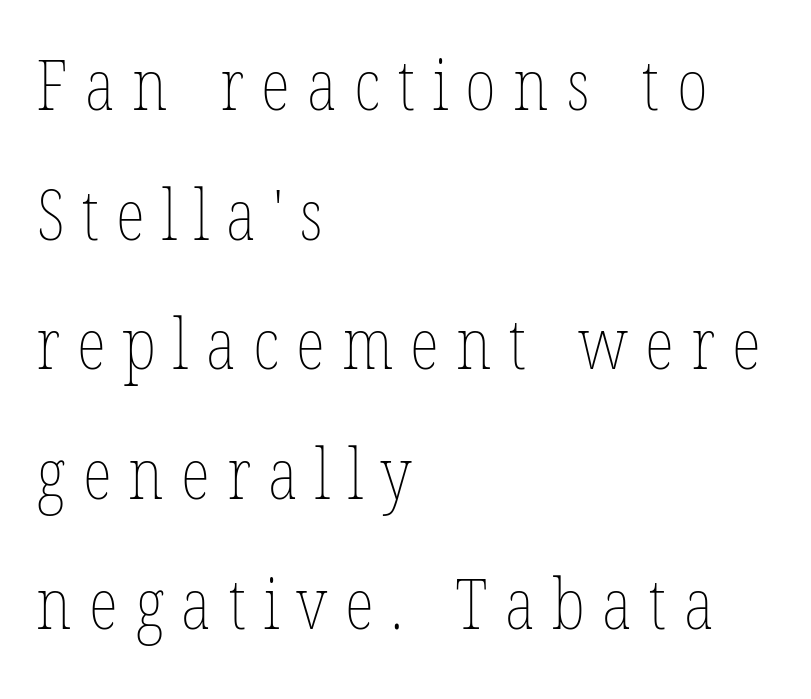
Q: Is the text bold? A: No.
Q: Is the text italic (slanted)? A: No, it is upright.
Q: Is the text underlined? A: No.
Q: How is the paragraph aligned? A: Left-aligned.
Q: Is the spacing between letters normal or unusually wide? A: Unusually wide.
Q: Width (condensed, normal, or wide)? A: Condensed.
Q: Stroke contrast? A: Low.
Q: x-height? A: Medium.
Q: Monospaced? A: No.
